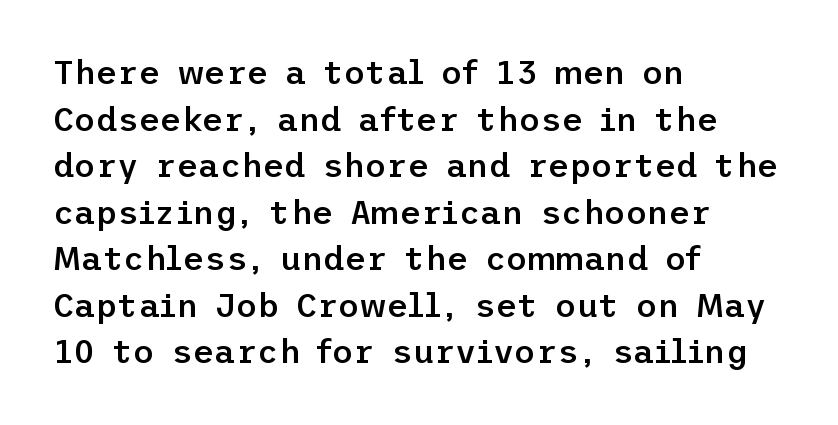
{"serif": "no", "italic": "no", "bold": "semi", "weight": "semibold", "width": "normal", "stroke_contrast": "low", "x_height": "medium", "underline": "no", "align": "left", "line_spacing": "normal", "line_spacing_ratio": 1.41, "letter_spacing": "normal", "letter_spacing_em": 0.0, "glyph_px": 33}
